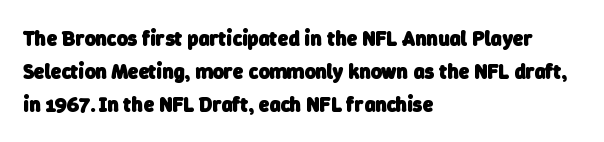
The image shows 21 px bold type; set left-aligned, normal line spacing (1.58x), normal letter spacing, not underlined.
